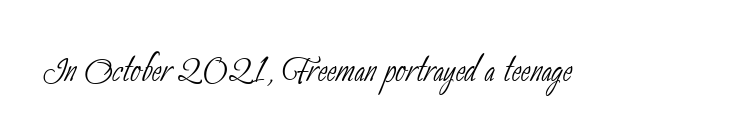
Q: Is the text bold? A: No.
Q: Is the typeface a serif or a sans-serif typeface? A: Sans-serif.
Q: Is the text underlined? A: No.
Q: Is the spacing between letters normal or unusually wide? A: Normal.
Q: Width (condensed, normal, or wide)? A: Condensed.
Q: Stroke contrast? A: Low.
Q: x-height? A: Small.
Q: Monospaced? A: No.
